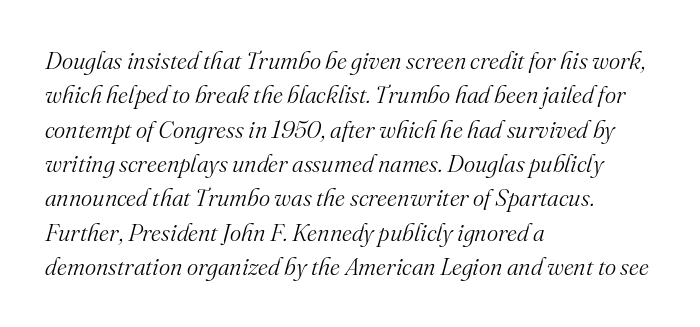
{"italic": "yes", "lean": "right", "slant_degrees": 16, "bold": "no", "underline": "no", "align": "left", "line_spacing": "normal", "line_spacing_ratio": 1.43, "letter_spacing": "normal", "letter_spacing_em": 0.0, "glyph_px": 24}
